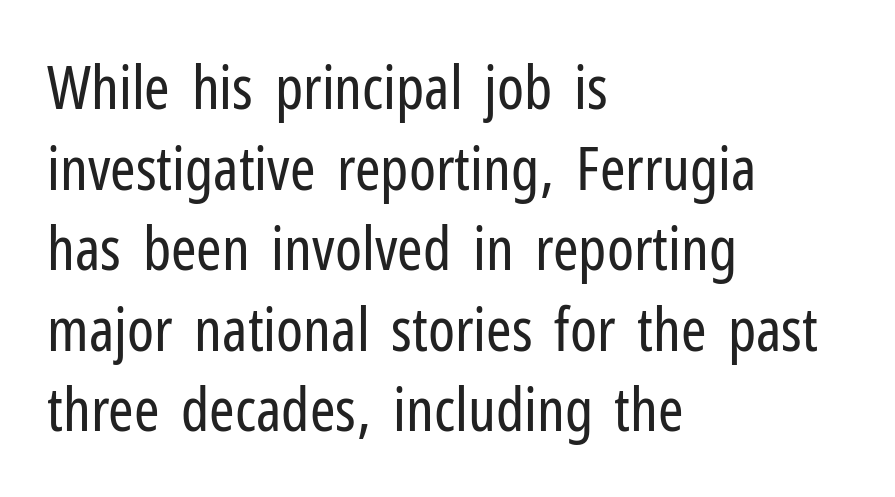
{"serif": "no", "italic": "no", "bold": "no", "weight": "regular", "width": "condensed", "stroke_contrast": "low", "x_height": "medium", "monospaced": "no", "underline": "no", "align": "left", "line_spacing": "normal", "line_spacing_ratio": 1.32, "letter_spacing": "normal", "letter_spacing_em": 0.0, "glyph_px": 61}
